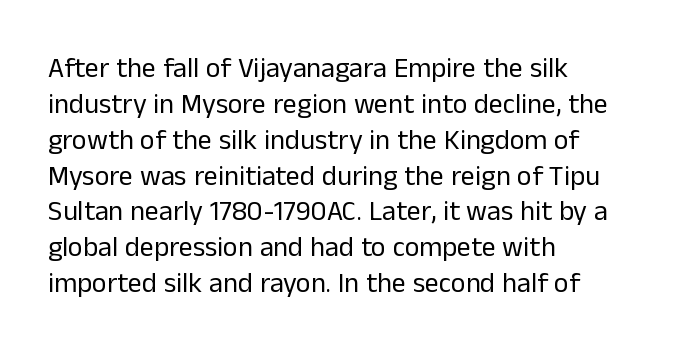
{"serif": "no", "italic": "no", "bold": "no", "weight": "regular", "width": "normal", "stroke_contrast": "low", "x_height": "medium", "monospaced": "no", "underline": "no", "align": "left", "line_spacing": "normal", "line_spacing_ratio": 1.28, "letter_spacing": "normal", "letter_spacing_em": 0.0, "glyph_px": 28}
